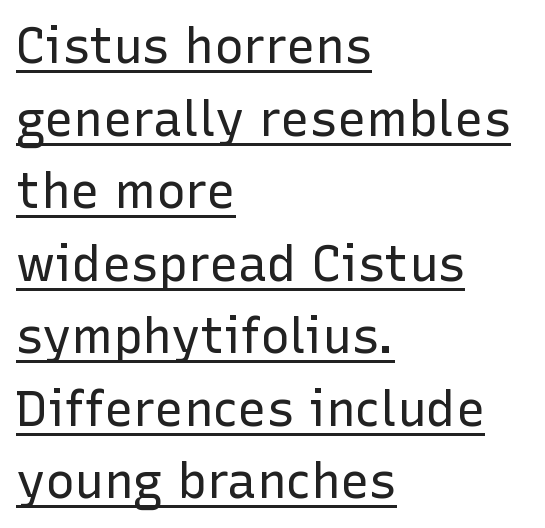
Q: Is the text bold? A: No.
Q: Is the text italic (slanted)? A: No, it is upright.
Q: Is the typeface a serif or a sans-serif typeface? A: Sans-serif.
Q: Is the text underlined? A: Yes.
Q: How is the paragraph aligned? A: Left-aligned.
Q: Is the spacing between letters normal or unusually wide? A: Normal.
Q: Is the spacing between lines tight, normal or loose? A: Normal.
Q: Width (condensed, normal, or wide)? A: Normal.
Q: Stroke contrast? A: Low.
Q: x-height? A: Medium.
Q: Monospaced? A: No.
